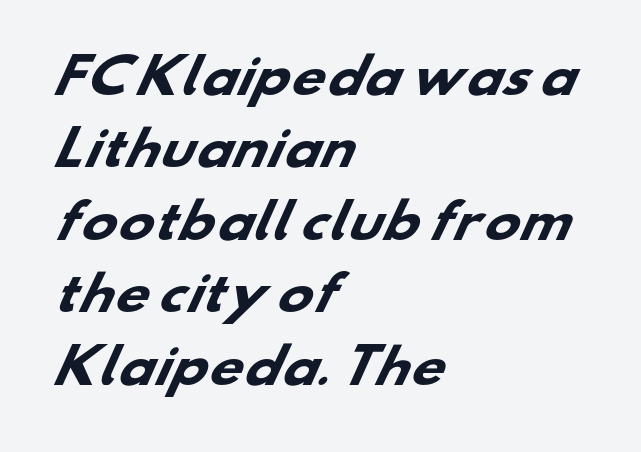
The letters sit at their default tracking, neither squeezed nor spread. Quick note: underline off. The compositor pushed each line to the left boundary. Interline gaps are of average width in this sample.
